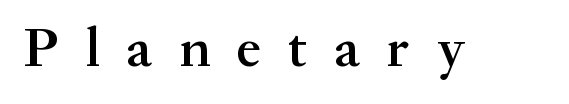
The image shows 55 px semibold serif type, upright; set unusually wide letter spacing (+0.49 em), not underlined; medium stroke contrast and a small x-height.
